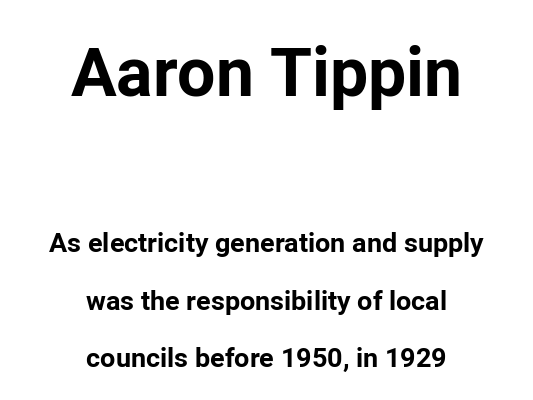
This sample trades compactness for vertical openness between lines. Here the glyphs are tracked normally, forming tight word shapes. Upright lettering throughout. The area under the type is left untouched. Look at the bottom of the vertical strokes: they stop flat, with no serifs. Size hierarchy here favors the leading block over the trailing one.
